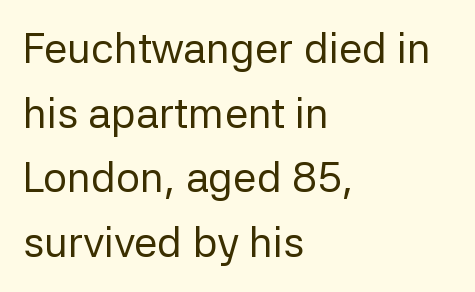
When letters stand straight like this, we call the style roman or upright. Teacher's note: observe the even left margin — that is flush-left alignment. The line-height multiplier appears to be the usual default. The passage shown is not underscored anywhere.
